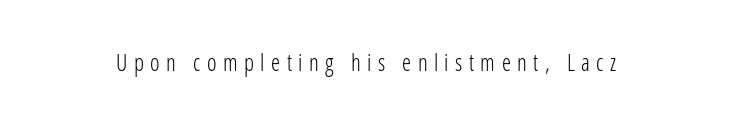
The image shows 23 px text type, upright; set unusually wide letter spacing (+0.28 em), not underlined.
